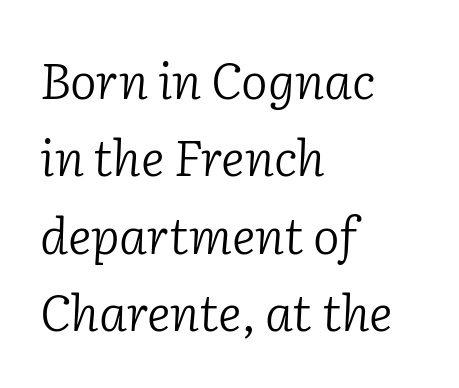
Q: Is the text bold? A: No.
Q: Is the text italic (slanted)? A: Yes, it leans right by about 2 degrees.
Q: Is the typeface a serif or a sans-serif typeface? A: Serif.
Q: Is the text underlined? A: No.
Q: How is the paragraph aligned? A: Left-aligned.
Q: Is the spacing between letters normal or unusually wide? A: Normal.
Q: Is the spacing between lines tight, normal or loose? A: Normal.
Q: Width (condensed, normal, or wide)? A: Normal.
Q: Stroke contrast? A: Low.
Q: x-height? A: Medium.
Q: Monospaced? A: No.
